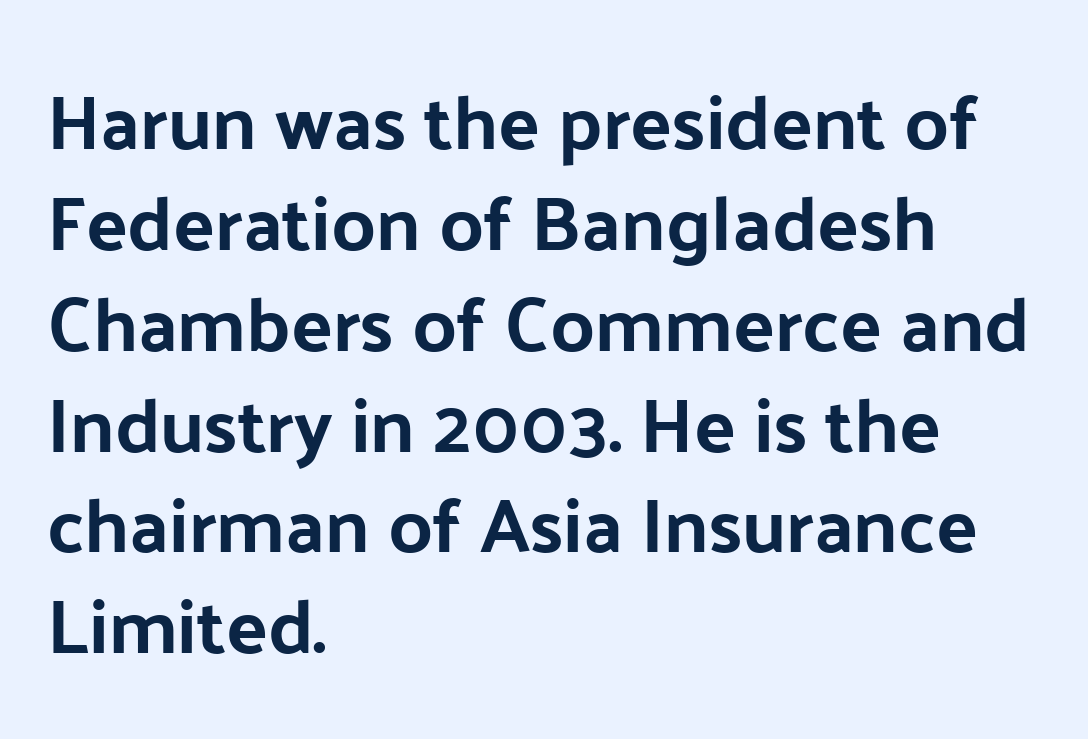
Q: Is the text italic (slanted)? A: No, it is upright.
Q: Is the typeface a serif or a sans-serif typeface? A: Sans-serif.
Q: Is the text underlined? A: No.
Q: How is the paragraph aligned? A: Left-aligned.
Q: Is the spacing between letters normal or unusually wide? A: Normal.
Q: Is the spacing between lines tight, normal or loose? A: Normal.
Q: Width (condensed, normal, or wide)? A: Normal.
Q: Stroke contrast? A: Low.
Q: x-height? A: Medium.
Q: Monospaced? A: No.
